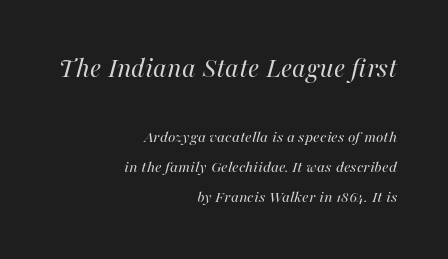
Q: Is the text bold? A: No.
Q: Is the text italic (slanted)? A: Yes, it leans right by about 16 degrees.
Q: Is the text underlined? A: No.
Q: How is the paragraph aligned? A: Right-aligned.
Q: Is the spacing between letters normal or unusually wide? A: Normal.
Q: Which block of text is set in a larger size, the first (top) or the second (bottom)? A: The first (top) one.
Q: Width (condensed, normal, or wide)? A: Normal.
Q: Stroke contrast? A: High.
Q: x-height? A: Medium.
Q: Monospaced? A: No.
